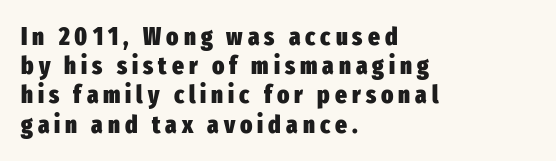
The image shows 25 px bold type, upright; set left-aligned, line spacing 1.17x, unusually wide letter spacing (+0.2 em), not underlined.
